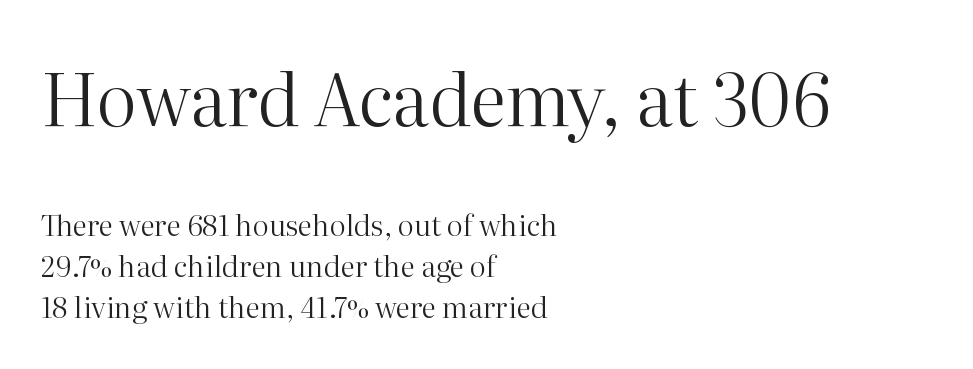
{"serif": "yes", "italic": "no", "bold": "no", "weight": "regular", "width": "normal", "stroke_contrast": "high", "x_height": "medium", "monospaced": "no", "underline": "no", "align": "left", "line_spacing": "normal", "line_spacing_ratio": 1.42, "letter_spacing": "normal", "letter_spacing_em": 0.0, "larger_block": "first", "size_ratio": 2.48, "glyph_px": 72}
